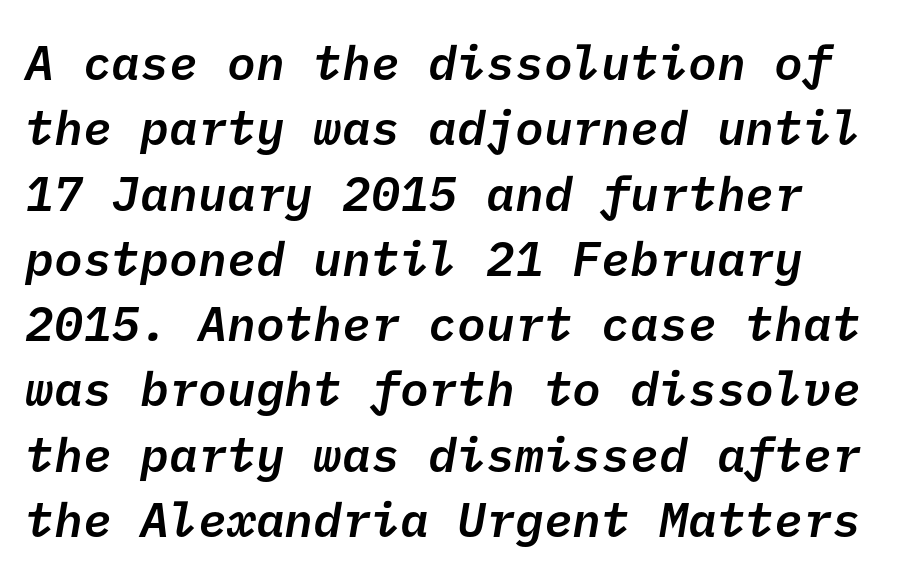
The image shows 48 px semibold sans-serif type; set left-aligned, normal line spacing (1.36x), normal letter spacing, not underlined; low stroke contrast and a medium x-height.
